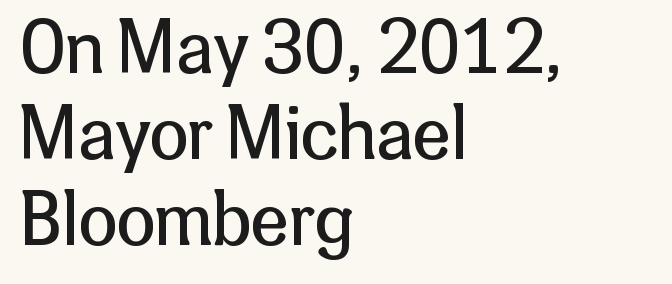
Q: Is the text bold? A: No.
Q: Is the text italic (slanted)? A: No, it is upright.
Q: Is the typeface a serif or a sans-serif typeface? A: Sans-serif.
Q: Is the text underlined? A: No.
Q: How is the paragraph aligned? A: Left-aligned.
Q: Is the spacing between letters normal or unusually wide? A: Normal.
Q: Width (condensed, normal, or wide)? A: Normal.
Q: Stroke contrast? A: Low.
Q: x-height? A: Medium.
Q: Monospaced? A: No.
